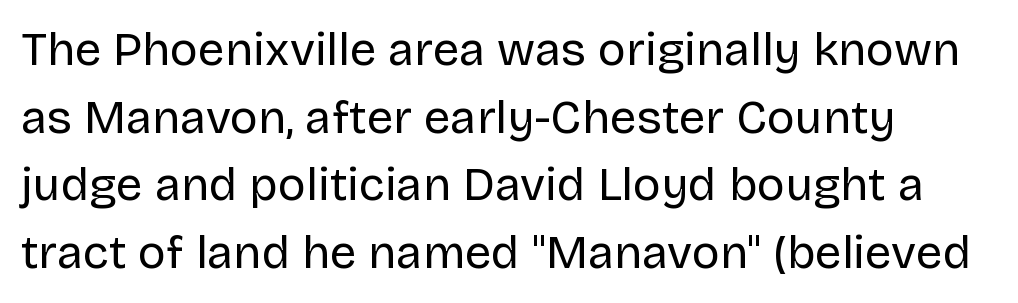
{"serif": "no", "italic": "no", "bold": "no", "weight": "regular", "width": "normal", "stroke_contrast": "low", "x_height": "large", "monospaced": "no", "underline": "no", "align": "left", "line_spacing": "normal", "line_spacing_ratio": 1.44, "letter_spacing": "normal", "letter_spacing_em": 0.0, "glyph_px": 47}
